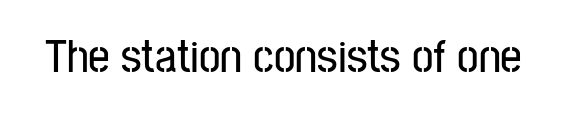
The image shows 48 px condensed sans-serif type, upright; set normal letter spacing, not underlined; low stroke contrast and a medium x-height.
